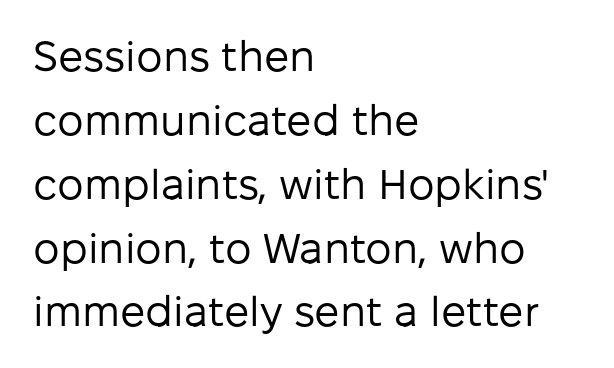
Where is the straight margin? On the left. Style check: upright. The passage shown is typed in a proportional face where columns would drift. You can tell from the bare stems that sans-serif type was used. No heavy texture on the line: the type isn't bold.
